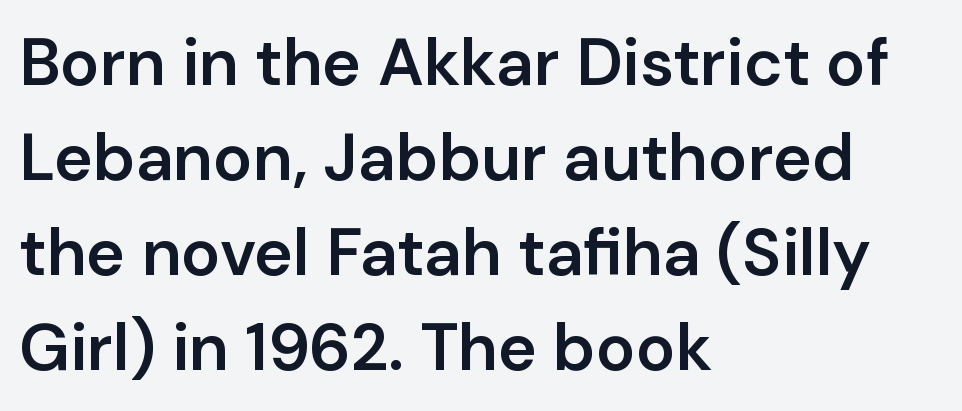
Q: Is the text bold? A: Semi-bold.
Q: Is the text italic (slanted)? A: No, it is upright.
Q: Is the typeface a serif or a sans-serif typeface? A: Sans-serif.
Q: Is the text underlined? A: No.
Q: How is the paragraph aligned? A: Left-aligned.
Q: Is the spacing between letters normal or unusually wide? A: Normal.
Q: Is the spacing between lines tight, normal or loose? A: Normal.
Q: Width (condensed, normal, or wide)? A: Normal.
Q: Stroke contrast? A: Low.
Q: x-height? A: Medium.
Q: Monospaced? A: No.
